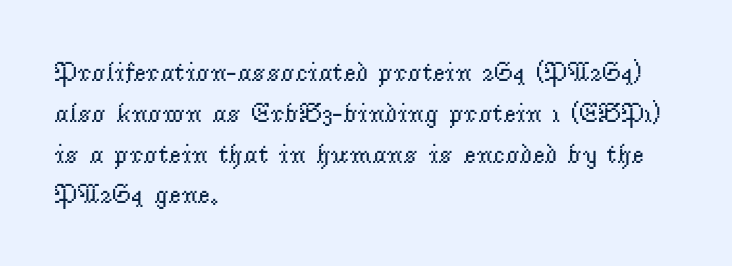
{"italic": "no", "bold": "no", "underline": "no", "align": "left", "line_spacing": "normal", "line_spacing_ratio": 1.51, "letter_spacing": "normal", "letter_spacing_em": 0.0, "glyph_px": 27}
